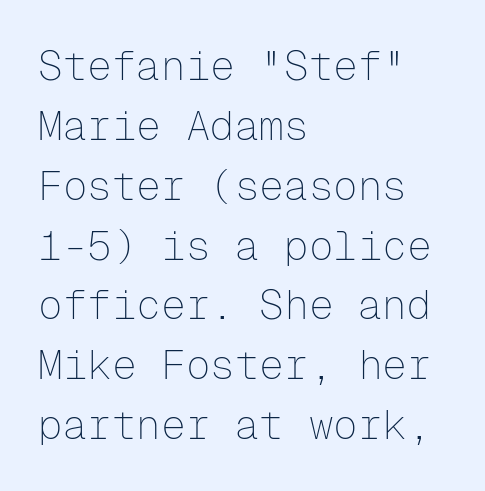
Q: Is the text bold? A: No.
Q: Is the text italic (slanted)? A: No, it is upright.
Q: Is the typeface a serif or a sans-serif typeface? A: Sans-serif.
Q: Is the text underlined? A: No.
Q: How is the paragraph aligned? A: Left-aligned.
Q: Is the spacing between letters normal or unusually wide? A: Normal.
Q: Is the spacing between lines tight, normal or loose? A: Normal.
Q: Width (condensed, normal, or wide)? A: Normal.
Q: Stroke contrast? A: Low.
Q: x-height? A: Medium.
Q: Monospaced? A: Yes.
